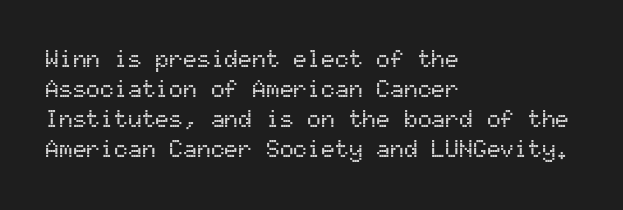
The rendering keeps characters at their native spacing. The string is rendered with underlining switched off. It's the straight-up-and-down kind of type. The paragraph has a hard left edge and a soft right edge. One glance says typical: line gaps are just what's usual.
